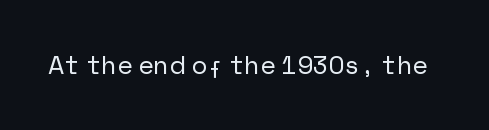
Q: Is the text italic (slanted)? A: No, it is upright.
Q: Is the text underlined? A: No.
Q: Is the spacing between letters normal or unusually wide? A: Normal.
